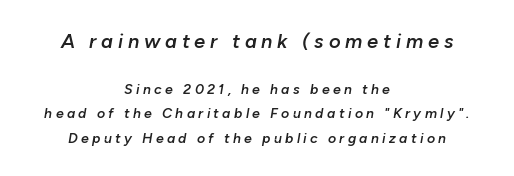
Its strokes are somewhat broadened, the hallmark of semibold type. The type is letterspaced generously, with wide tracking. You get the large type first, then a drop to smaller type. Centered paragraph, ragged on both sides.
